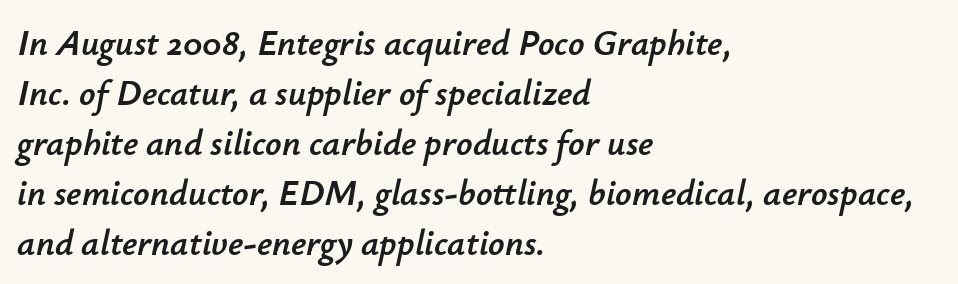
The image shows 36 px text type, italic (leaning right); set left-aligned, normal line spacing (1.39x), normal letter spacing, not underlined; low stroke contrast and a small x-height.
